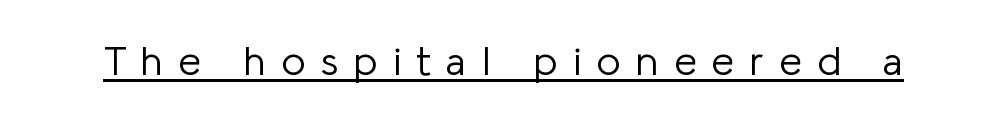
Q: Is the text bold? A: No.
Q: Is the text italic (slanted)? A: No, it is upright.
Q: Is the typeface a serif or a sans-serif typeface? A: Sans-serif.
Q: Is the text underlined? A: Yes.
Q: Is the spacing between letters normal or unusually wide? A: Unusually wide.
Q: Width (condensed, normal, or wide)? A: Normal.
Q: Stroke contrast? A: Low.
Q: x-height? A: Medium.
Q: Monospaced? A: No.
